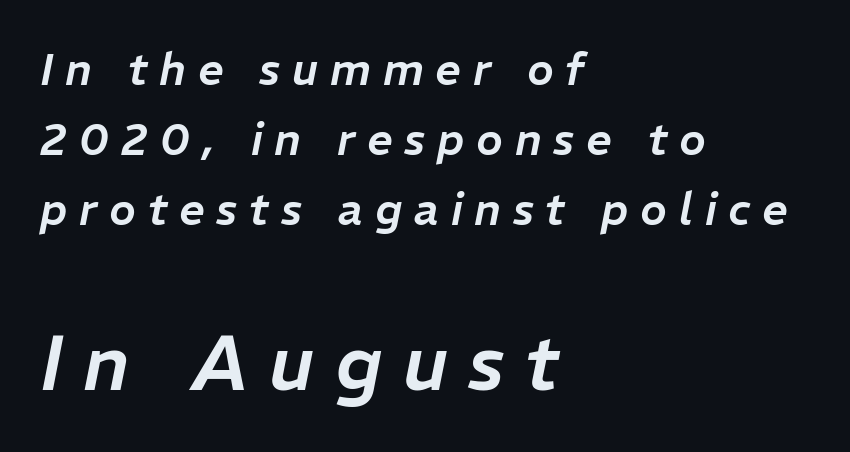
{"italic": "yes", "lean": "right", "slant_degrees": 11, "width": "normal", "stroke_contrast": "low", "x_height": "medium", "monospaced": "no", "underline": "no", "align": "left", "line_spacing": "normal", "line_spacing_ratio": 1.56, "letter_spacing": "wide", "letter_spacing_em": 0.26, "larger_block": "second", "size_ratio": 1.73, "glyph_px": 78}
